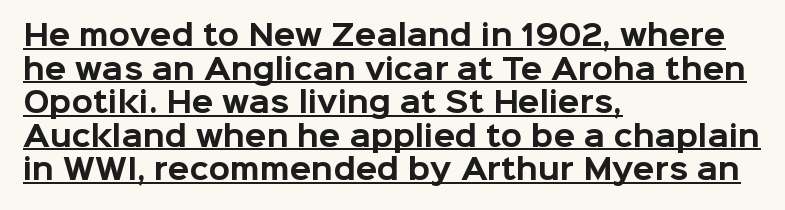
The image shows 28 px bold sans-serif type, upright; set left-aligned, line spacing 1.2x, normal letter spacing, underlined; low stroke contrast and a medium x-height.
